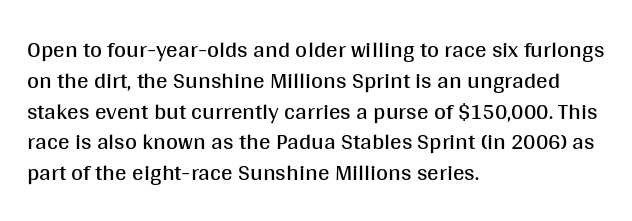
{"italic": "no", "bold": "no", "underline": "no", "align": "left", "line_spacing": "normal", "line_spacing_ratio": 1.34, "letter_spacing": "normal", "letter_spacing_em": 0.0, "glyph_px": 23}
